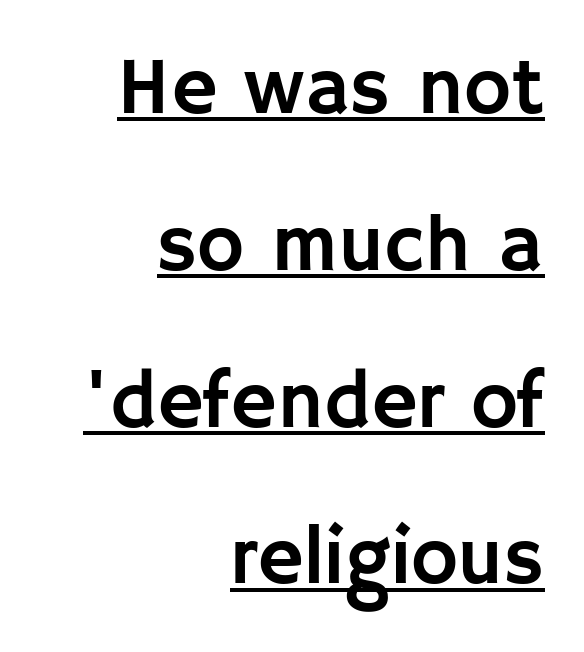
Nothing unusual about the tracking: characters are spaced as the font intends. In designer terms, the underline attribute is active on this setting. Caption: multi-line text, flush right, ragged left. Posture: vertical. You could not count columns in this text — the font is proportionally spaced. What kind of face is this? One without serifs — a sans.
